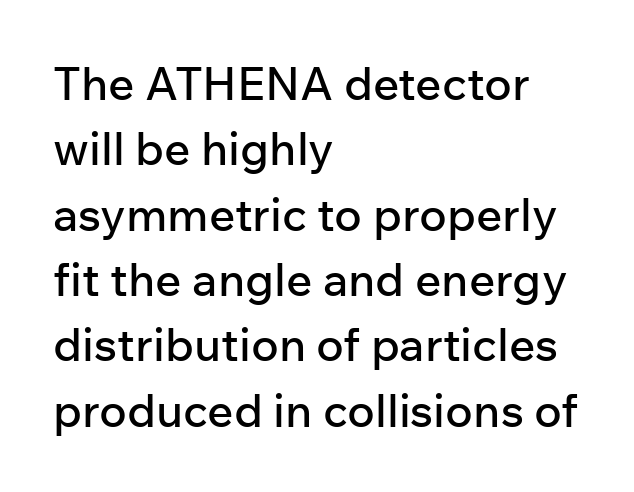
Q: Is the text italic (slanted)? A: No, it is upright.
Q: Is the typeface a serif or a sans-serif typeface? A: Sans-serif.
Q: Is the text underlined? A: No.
Q: How is the paragraph aligned? A: Left-aligned.
Q: Is the spacing between letters normal or unusually wide? A: Normal.
Q: Is the spacing between lines tight, normal or loose? A: Normal.
Q: Width (condensed, normal, or wide)? A: Normal.
Q: Stroke contrast? A: Low.
Q: x-height? A: Medium.
Q: Monospaced? A: No.
